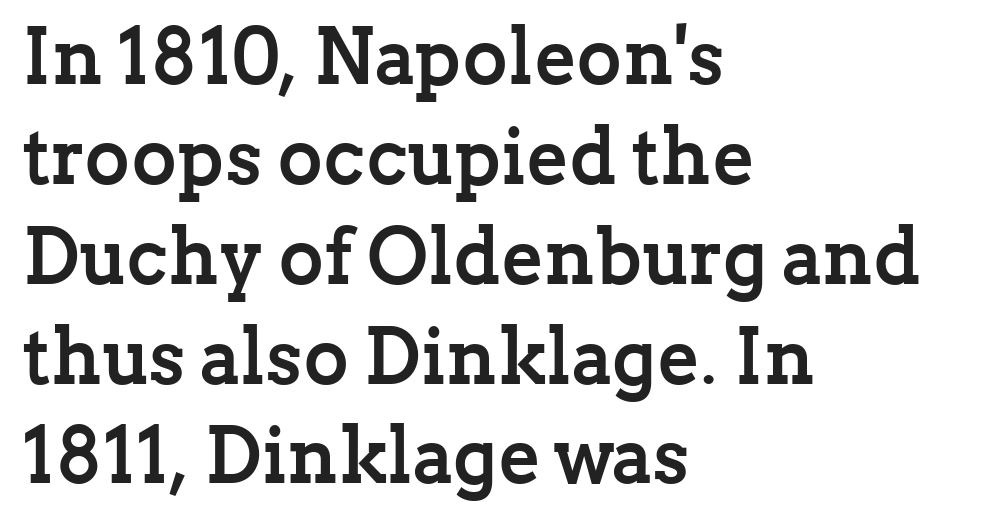
Q: Is the text bold? A: Yes.
Q: Is the text italic (slanted)? A: No, it is upright.
Q: Is the typeface a serif or a sans-serif typeface? A: Serif.
Q: Is the text underlined? A: No.
Q: How is the paragraph aligned? A: Left-aligned.
Q: Is the spacing between letters normal or unusually wide? A: Normal.
Q: Is the spacing between lines tight, normal or loose? A: Normal.
Q: Width (condensed, normal, or wide)? A: Normal.
Q: Stroke contrast? A: Low.
Q: x-height? A: Medium.
Q: Monospaced? A: No.
